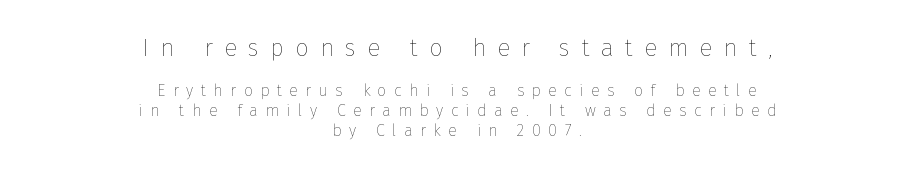
You can tell it's not italic because the verticals are truly vertical. The tracking jumps out immediately: characters are airy and widely separated. The passage shown is not underscored anywhere. This layout puts the oversized block above and the modest block below. Students, observe: this is what conventionally led text looks like. Weight: in the light-to-regular range.
